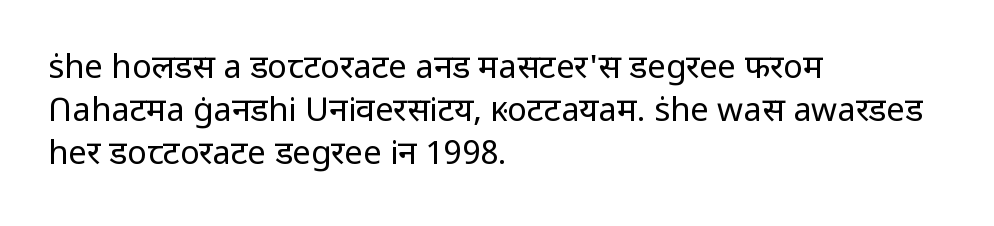
{"serif": "no", "italic": "no", "bold": "no", "weight": "regular", "width": "normal", "stroke_contrast": "low", "x_height": "medium", "monospaced": "no", "underline": "no", "align": "left", "line_spacing": "normal", "line_spacing_ratio": 1.3, "letter_spacing": "normal", "letter_spacing_em": 0.0, "glyph_px": 33}
